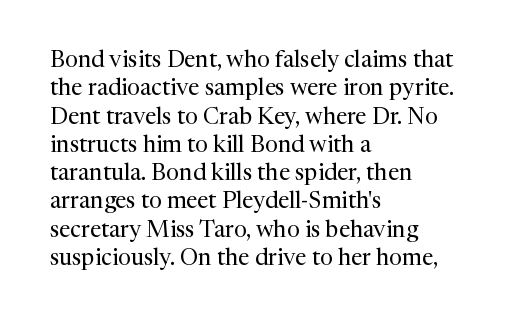
{"italic": "no", "bold": "no", "underline": "no", "align": "left", "line_spacing_ratio": 1.23, "letter_spacing": "normal", "letter_spacing_em": 0.0, "glyph_px": 23}
